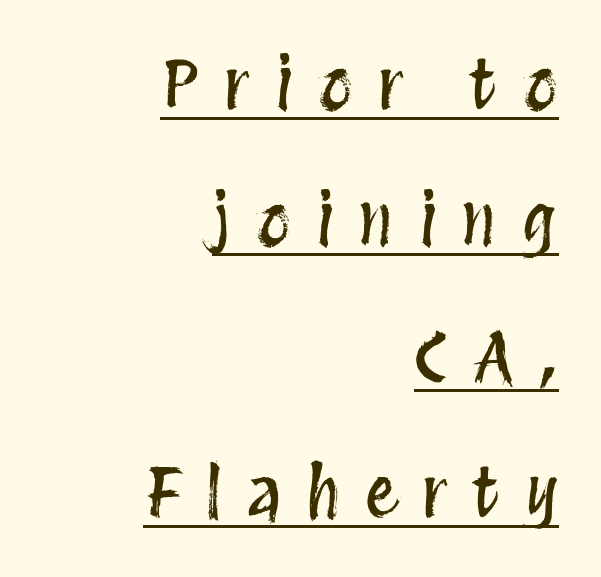
Looks like regular typesetting: each glyph gets only the width it needs. You could fit nearly another row in the gap between these rows. Display-style spreading of the glyphs; the letterfit is very open. Layout note: lines flush right. Ordinary non-slanted type is in use. Glance below the letters and you will spot a drawn line.
